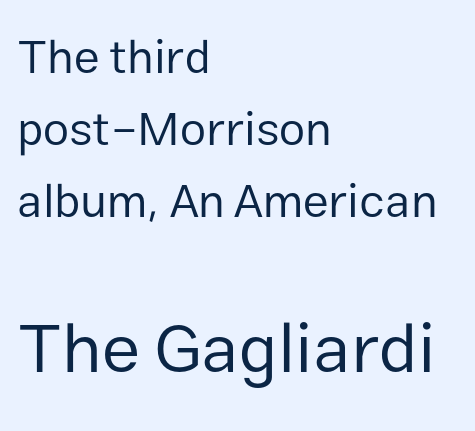
The image shows 70 px regular-weight sans-serif type, upright; set left-aligned, normal line spacing (1.53x), normal letter spacing, not underlined; the second (bottom) block is 1.49x larger; low stroke contrast and a medium x-height.
